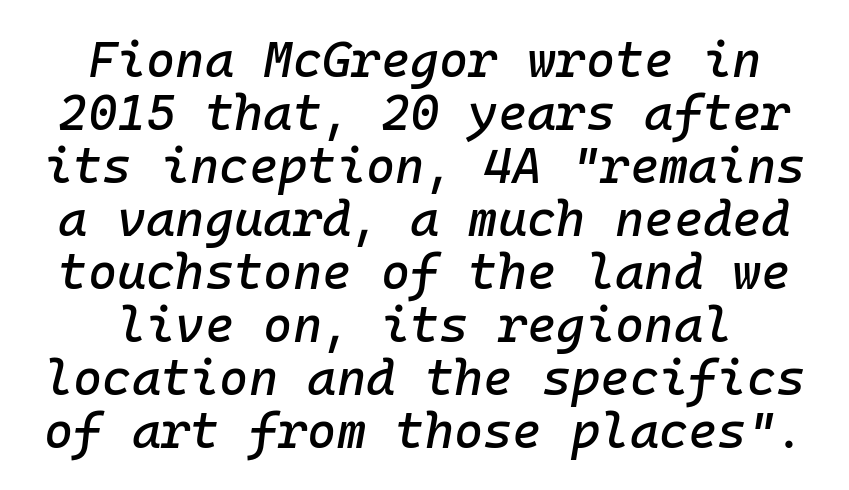
{"italic": "yes", "lean": "right", "slant_degrees": 10, "width": "normal", "stroke_contrast": "low", "x_height": "medium", "monospaced": "yes", "underline": "no", "line_spacing": "tight", "line_spacing_ratio": 1.06, "letter_spacing": "normal", "letter_spacing_em": 0.0, "glyph_px": 50}
